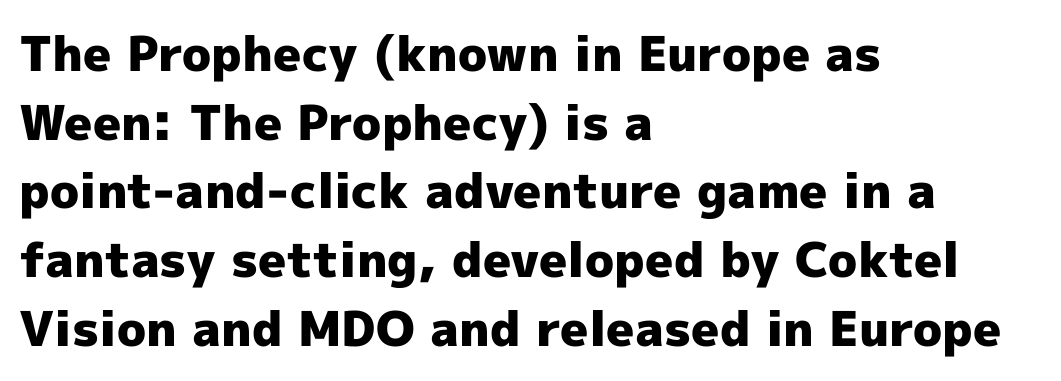
The image shows 48 px heavy sans-serif type, upright; set left-aligned, normal line spacing (1.43x), normal letter spacing, not underlined; a medium x-height.
